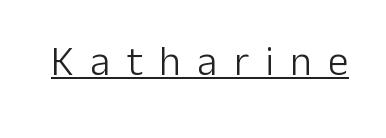
Every word sits above its own underline. Stems here are at most as thick as an everyday book face. Is this a sans? Yes — the strokes have no serifs. The axis of the letterforms is exactly vertical.
